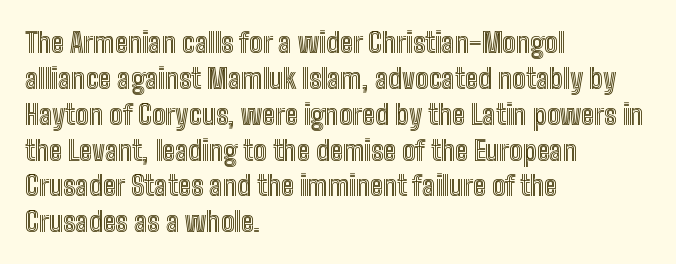
{"italic": "no", "width": "condensed", "x_height": "medium", "monospaced": "no", "underline": "no", "align": "left", "line_spacing": "normal", "line_spacing_ratio": 1.28, "letter_spacing": "normal", "letter_spacing_em": 0.0, "glyph_px": 28}
